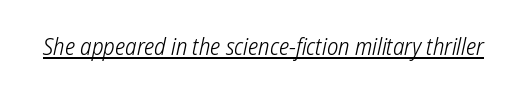
The image shows 24 px text type; set normal letter spacing, underlined.
